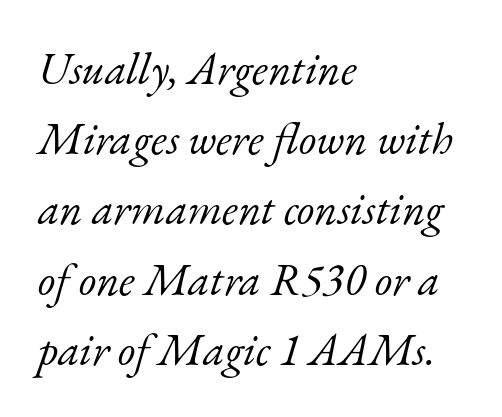
Do the characters align in a grid? No, the font is proportional. Vertical spacing — default. The ragged edge is on the right, which tells us the setting is flush left. The words here are not underlined.
